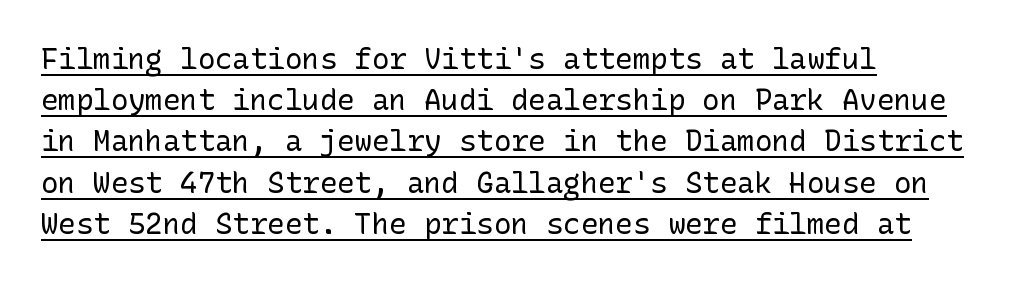
{"serif": "no", "italic": "no", "bold": "no", "weight": "regular", "width": "normal", "stroke_contrast": "low", "x_height": "medium", "underline": "yes", "align": "left", "line_spacing": "normal", "line_spacing_ratio": 1.42, "letter_spacing": "normal", "letter_spacing_em": 0.0, "glyph_px": 29}
